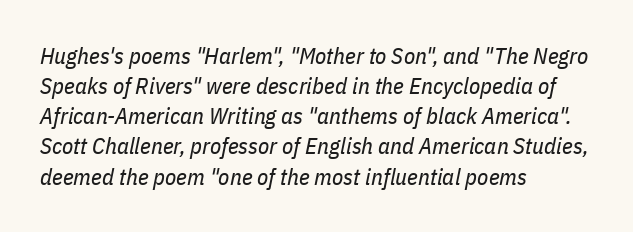
The image shows 23 px text type, italic (leaning right); set left-aligned, normal line spacing (1.31x), normal letter spacing, not underlined.
